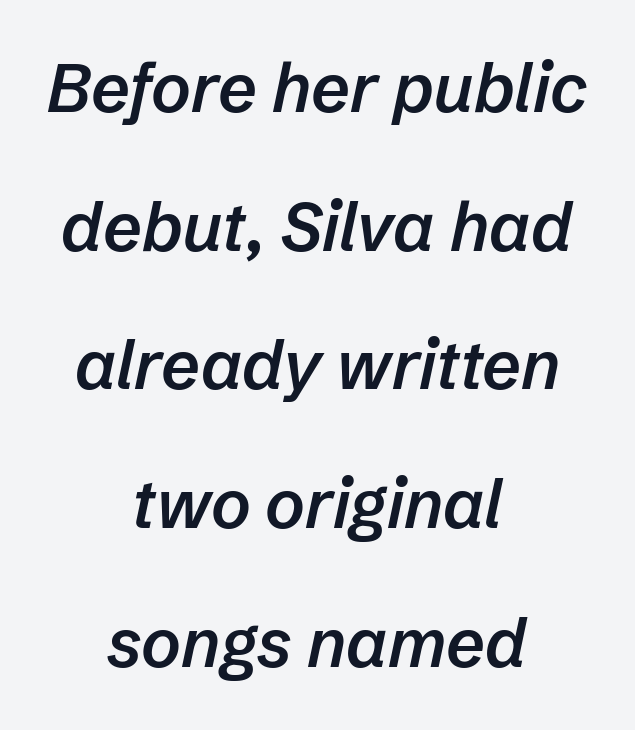
A typesetter would call this proportional, since set widths differ per character. Honestly, there is no underline to notice here at all. Between one letter and the next there's only the usual sliver of space. This rendering uses center alignment, leaving both contours irregular but symmetric. Does the leading feel generous? Absolutely, it's lavish.
